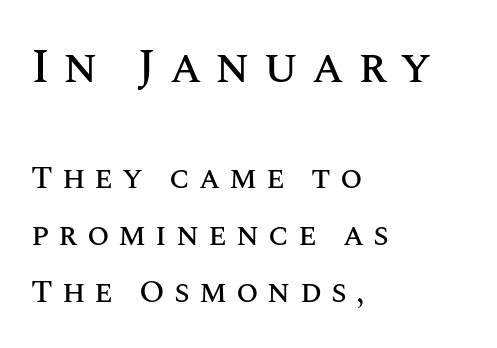
The image shows 48 px text type, upright; set left-aligned, line spacing 1.77x, unusually wide letter spacing (+0.28 em), not underlined; the first (top) block is 1.5x larger; medium stroke contrast and a large x-height.
